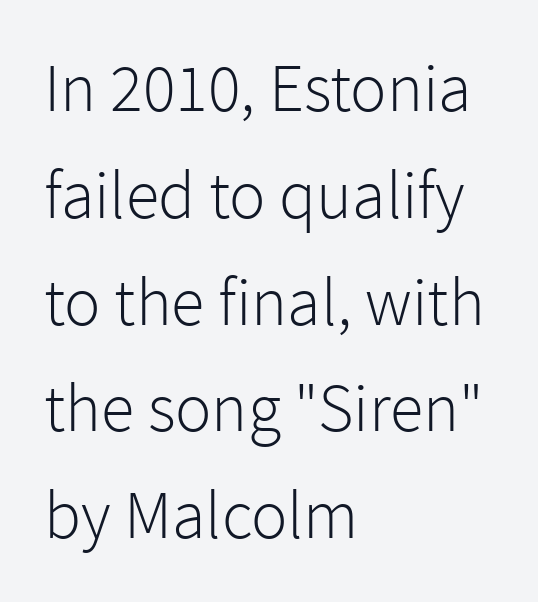
Is this a sans? Yes — the strokes have no serifs. Check under the words: just untouched page. Posture: vertical. Caption: standard tracking, unaltered. Summary of vertical rhythm: regular, with standard interline spacing.
